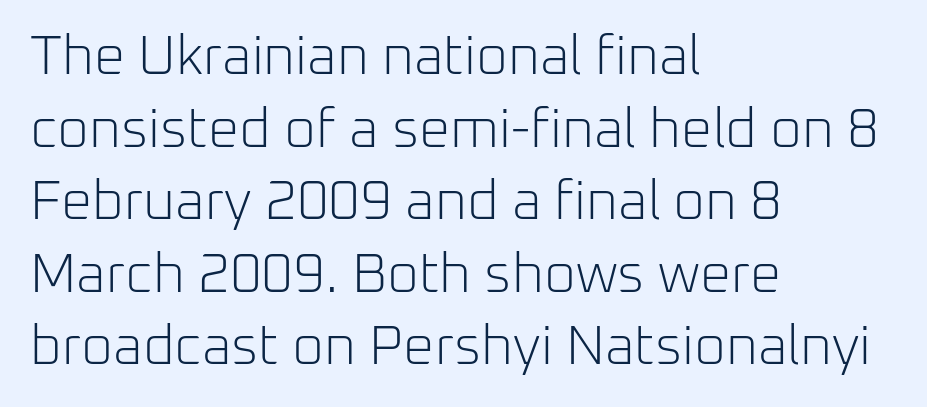
Q: Is the text bold? A: No.
Q: Is the text italic (slanted)? A: No, it is upright.
Q: Is the typeface a serif or a sans-serif typeface? A: Sans-serif.
Q: Is the text underlined? A: No.
Q: How is the paragraph aligned? A: Left-aligned.
Q: Is the spacing between letters normal or unusually wide? A: Normal.
Q: Is the spacing between lines tight, normal or loose? A: Normal.
Q: Width (condensed, normal, or wide)? A: Normal.
Q: Stroke contrast? A: Low.
Q: x-height? A: Medium.
Q: Monospaced? A: No.
